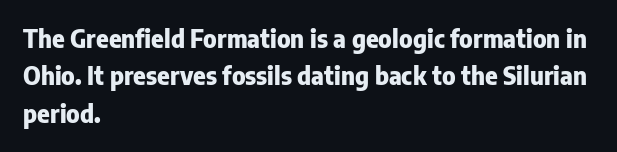
Underline: absent. Strokes here are thick enough to call this a true bold. This block has exactly the height ordinary leading produces. Standard letterfit; no display-style spreading of the glyphs. The lines are quadded left.
